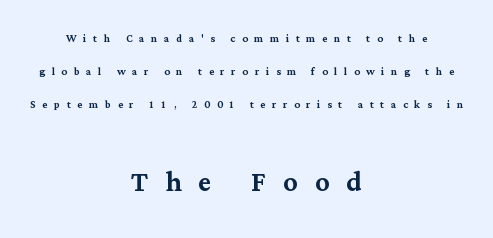
{"serif": "yes", "italic": "no", "width": "normal", "stroke_contrast": "medium", "x_height": "medium", "monospaced": "no", "underline": "no", "align": "center", "line_spacing": "loose", "line_spacing_ratio": 2.37, "letter_spacing": "wide", "letter_spacing_em": 0.47, "larger_block": "second", "size_ratio": 2.57, "glyph_px": 36}
